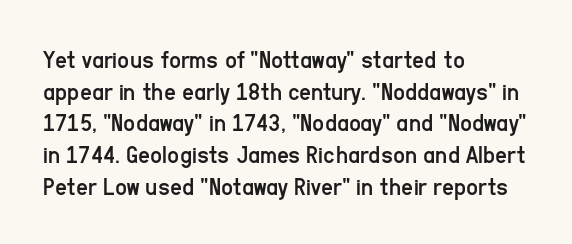
Q: Is the text bold? A: No.
Q: Is the text italic (slanted)? A: No, it is upright.
Q: Is the text underlined? A: No.
Q: How is the paragraph aligned? A: Left-aligned.
Q: Is the spacing between letters normal or unusually wide? A: Normal.
